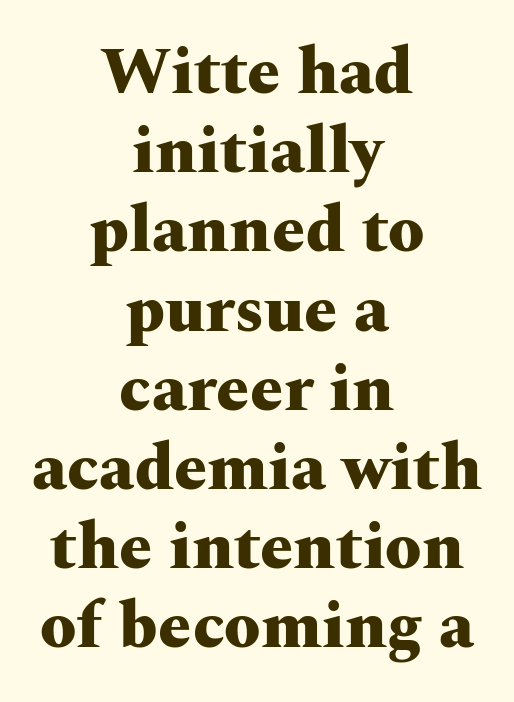
Q: Is the text bold? A: Yes.
Q: Is the text italic (slanted)? A: No, it is upright.
Q: Is the typeface a serif or a sans-serif typeface? A: Serif.
Q: Is the text underlined? A: No.
Q: How is the paragraph aligned? A: Centered.
Q: Is the spacing between letters normal or unusually wide? A: Normal.
Q: Width (condensed, normal, or wide)? A: Wide.
Q: Stroke contrast? A: Medium.
Q: x-height? A: Medium.
Q: Monospaced? A: No.
